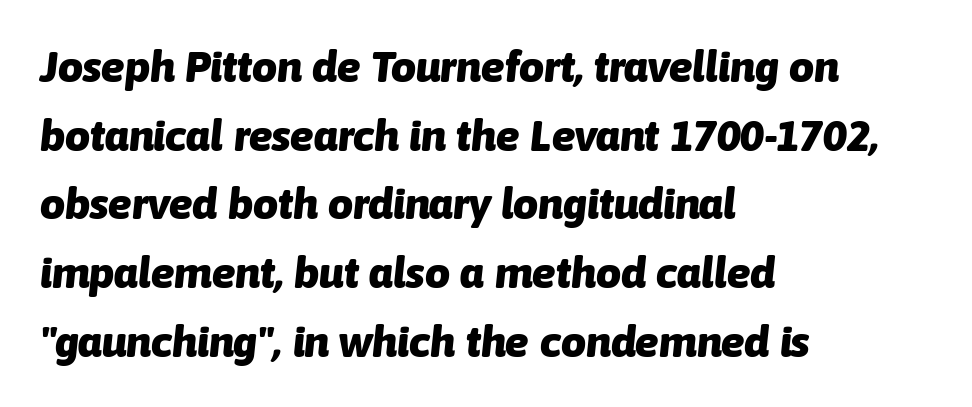
The image shows 44 px heavy type, italic (leaning right); set left-aligned, normal line spacing (1.56x), normal letter spacing, not underlined; low stroke contrast and a medium x-height.
